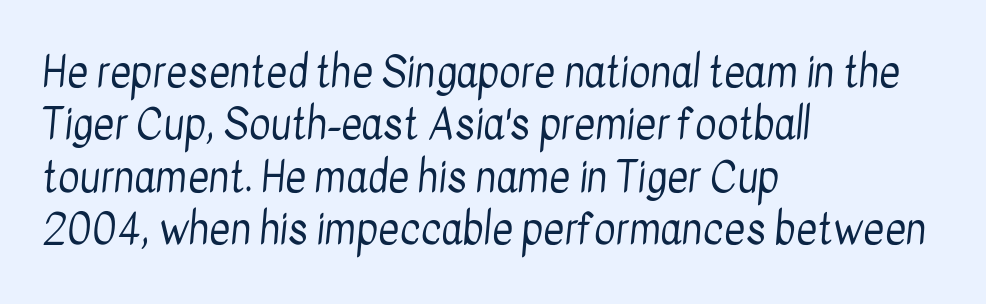
{"serif": "no", "bold": "no", "weight": "regular", "width": "condensed", "stroke_contrast": "low", "x_height": "medium", "monospaced": "no", "underline": "no", "align": "left", "line_spacing": "normal", "line_spacing_ratio": 1.28, "letter_spacing": "normal", "letter_spacing_em": 0.0, "glyph_px": 41}
